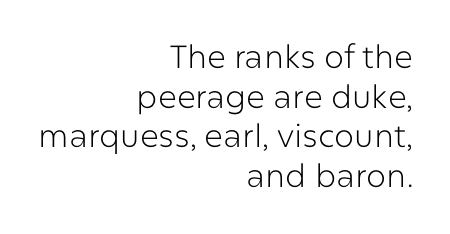
Notice how the passage keeps a crisp vertical edge on the right only. This sample has the flowing, uneven cadence of proportional lettering. Every stem runs plumb, perpendicular to the baseline. The passage shown has conventional tracking throughout. The designer went with a sans here, leaving each stem footless.
